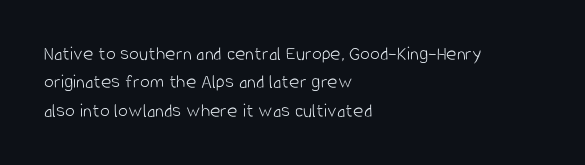
Glyph-to-glyph distance matches everyday printed text. One glance says typical: line gaps are just what's usual. A bare baseline throughout the passage. Does the lettering tilt? It doesn't — this is upright.
